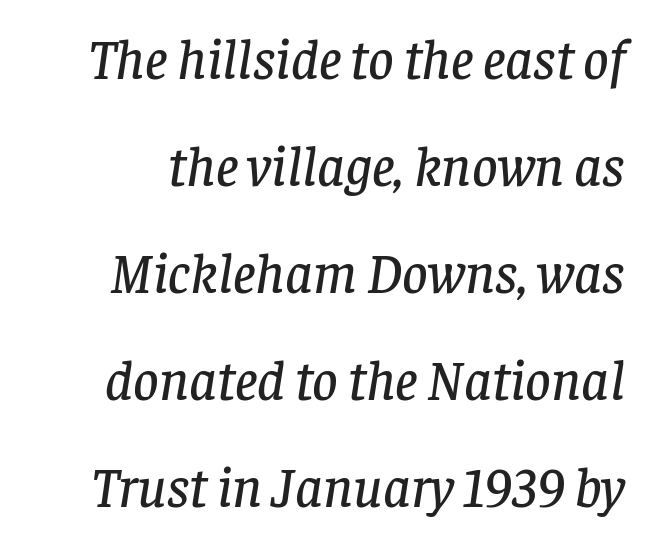
{"serif": "yes", "italic": "yes", "lean": "right", "slant_degrees": 8, "width": "normal", "stroke_contrast": "low", "x_height": "large", "monospaced": "no", "underline": "no", "line_spacing": "loose", "line_spacing_ratio": 1.91, "letter_spacing": "normal", "letter_spacing_em": 0.0, "glyph_px": 56}
